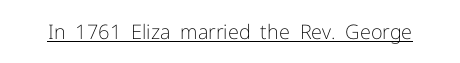
Between one letter and the next there's only the usual sliver of space. A roman cut, with each character standing at attention. The rendered words wear a rule along their underside. Heaviness? Minimal to ordinary, like unemphasized prose.
